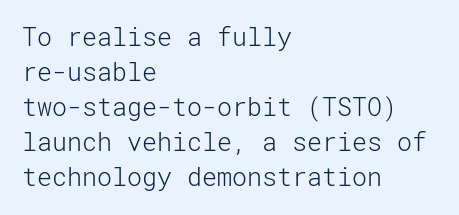
Q: Is the text bold? A: No.
Q: Is the text italic (slanted)? A: No, it is upright.
Q: Is the text underlined? A: No.
Q: How is the paragraph aligned? A: Left-aligned.
Q: Is the spacing between letters normal or unusually wide? A: Normal.
Q: Is the spacing between lines tight, normal or loose? A: Normal.
